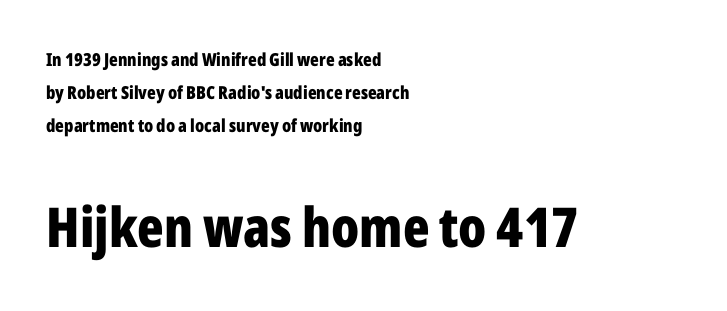
Caption: upper text group reduced, lower text group enlarged. The rendering uses natural spacing where letterforms have individual widths. Are there feet on the stems? There aren't — it's a sans. The font is running at its bold setting.
